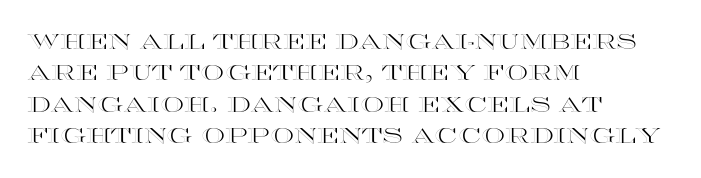
The compositor pushed each line to the left boundary. The designer left line spacing at the default. The rendering keeps characters at their native spacing. No italicization has been applied; the sample stays upright. Clear beneath every line of the passage.
